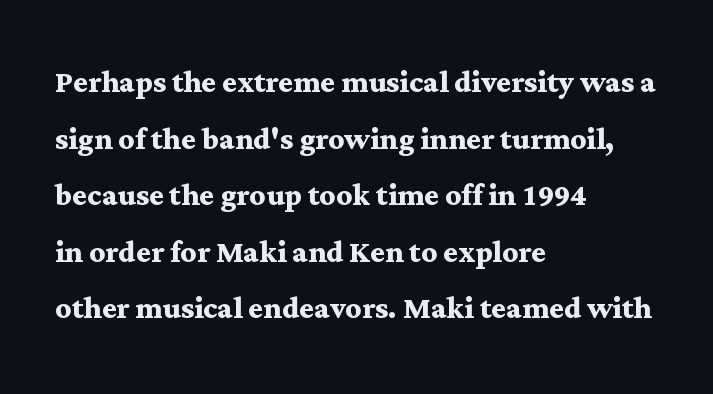
The passage is arranged the way most books set body copy — flush left. Unlike italic type, these characters show no tilt at all. Heavy, bold letterforms. What stands out about the letter spacing? Nothing — it is the standard amount. Each new line begins a customary step beneath the previous one.
